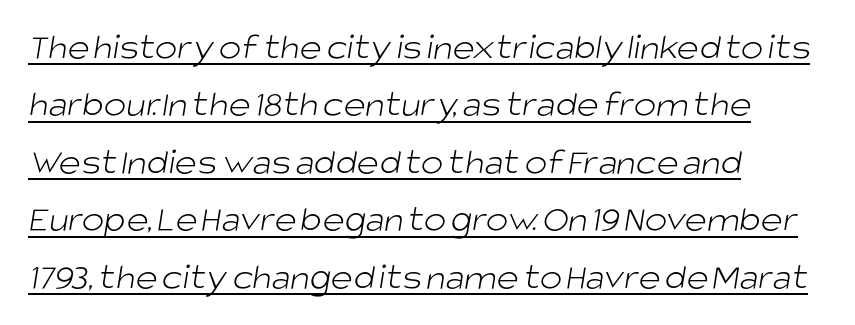
The image shows 38 px light sans-serif type; set left-aligned, normal line spacing (1.51x), normal letter spacing, underlined; low stroke contrast and a large x-height.
